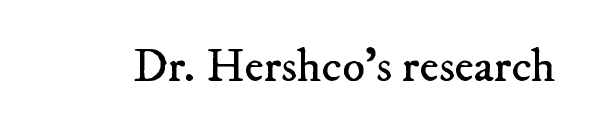
Weight: in the light-to-regular range. Regarding serifs, this sample has them. Letters rest on an invisible, unmarked baseline. A typesetter would call this zero additional tracking. Do the characters align in a grid? No, the font is proportional.
